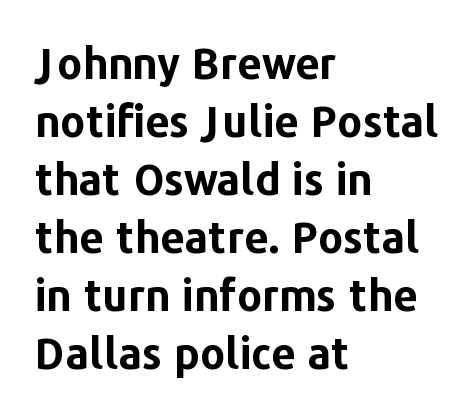
The image shows 43 px bold sans-serif type, upright; set left-aligned, normal line spacing (1.35x), normal letter spacing, not underlined; low stroke contrast and a medium x-height.
